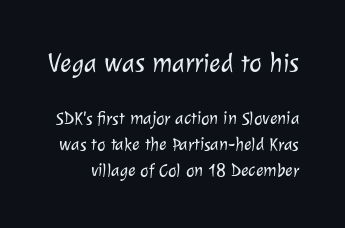
{"bold": "no", "underline": "no", "line_spacing": "normal", "line_spacing_ratio": 1.45, "letter_spacing": "normal", "letter_spacing_em": 0.0, "larger_block": "first", "size_ratio": 1.5, "glyph_px": 27}
